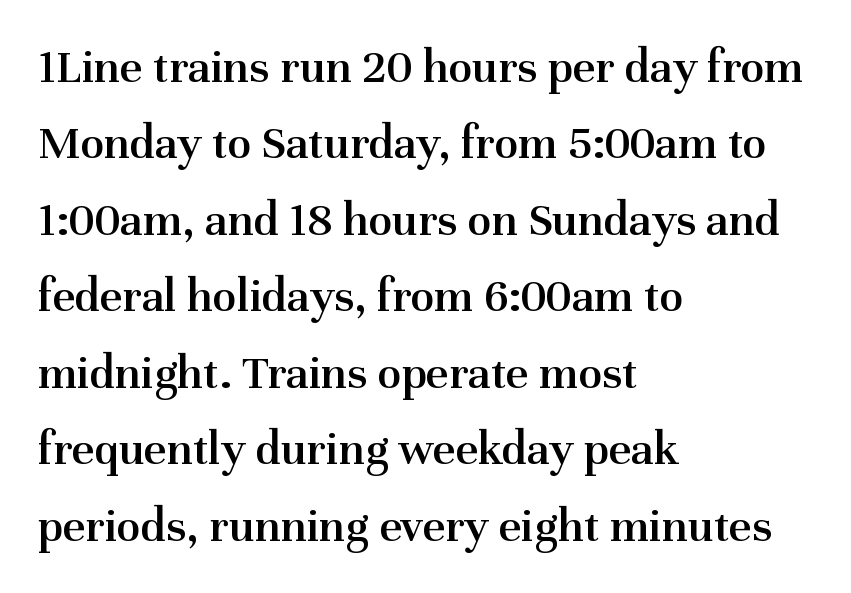
{"serif": "yes", "italic": "no", "bold": "semi", "weight": "semibold", "width": "normal", "stroke_contrast": "medium", "x_height": "medium", "monospaced": "no", "underline": "no", "align": "left", "line_spacing": "normal", "line_spacing_ratio": 1.56, "letter_spacing": "normal", "letter_spacing_em": 0.0, "glyph_px": 49}
